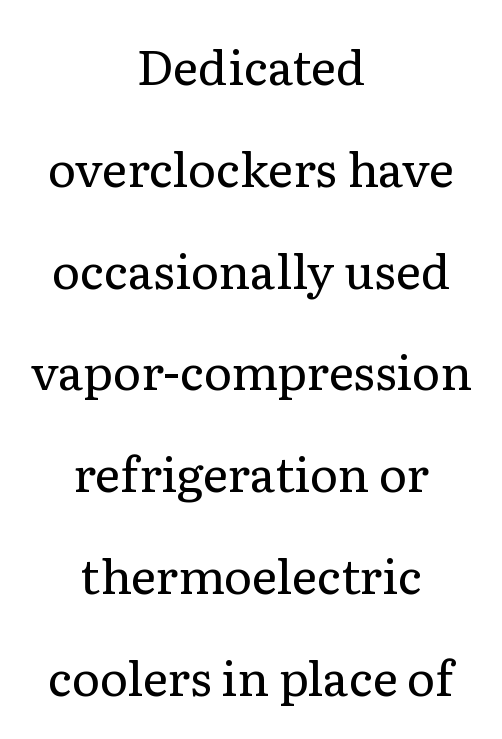
The image shows 48 px regular-weight serif type, upright; set centered, loose line spacing (2.12x), normal letter spacing, not underlined; low stroke contrast and a medium x-height.
